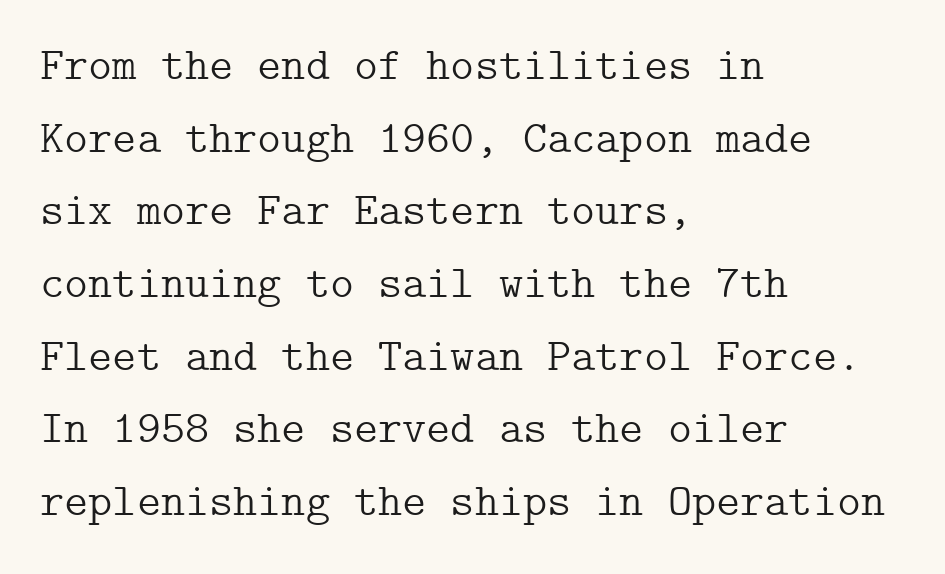
The image shows 46 px light serif type, upright; set left-aligned, normal line spacing (1.58x), normal letter spacing, not underlined; low stroke contrast and a medium x-height.
